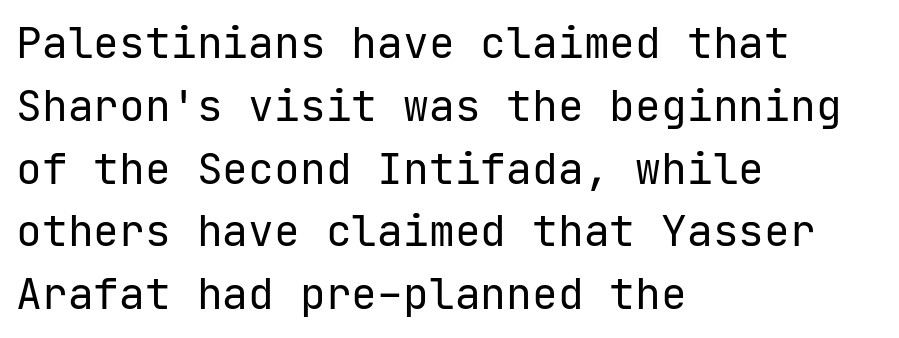
Line beginnings align vertically; line endings do not. The letters sit at their default tracking, neither squeezed nor spread. The space between consecutive lines is moderate. Clear beneath every line of the passage.
